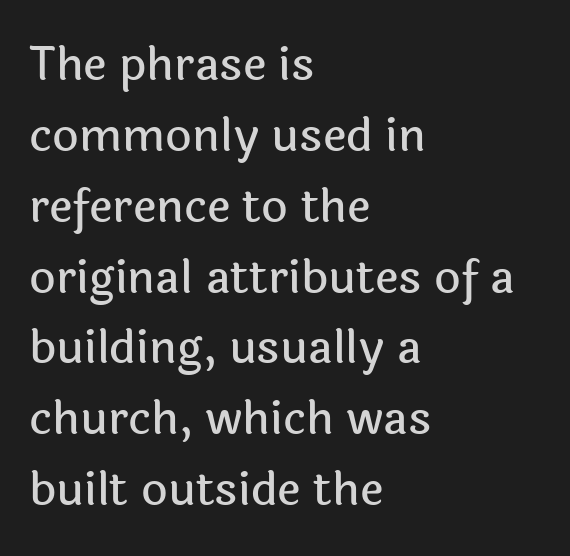
Q: Is the text italic (slanted)? A: No, it is upright.
Q: Is the typeface a serif or a sans-serif typeface? A: Sans-serif.
Q: Is the text underlined? A: No.
Q: How is the paragraph aligned? A: Left-aligned.
Q: Is the spacing between letters normal or unusually wide? A: Normal.
Q: Is the spacing between lines tight, normal or loose? A: Normal.
Q: Width (condensed, normal, or wide)? A: Normal.
Q: x-height? A: Medium.
Q: Monospaced? A: No.
